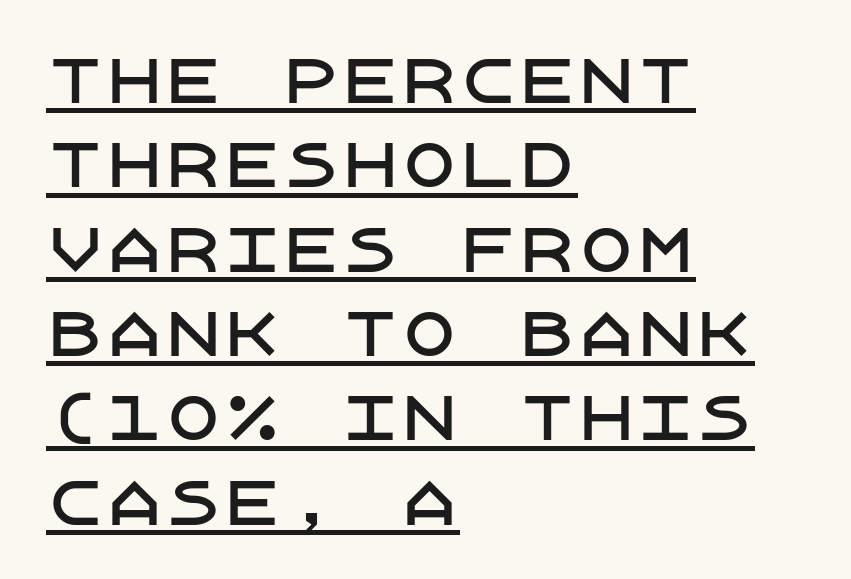
{"serif": "no", "italic": "no", "width": "normal", "stroke_contrast": "low", "x_height": "large", "underline": "yes", "align": "left", "line_spacing": "normal", "line_spacing_ratio": 1.43, "letter_spacing": "normal", "letter_spacing_em": 0.0, "glyph_px": 59}
